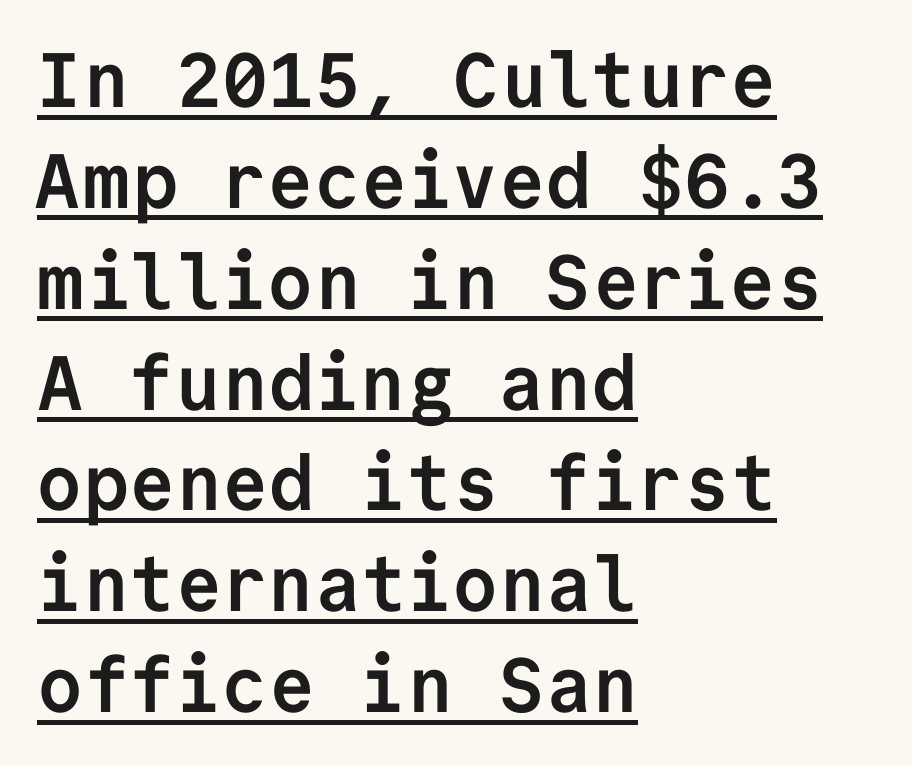
{"serif": "no", "italic": "no", "bold": "yes", "weight": "semibold", "width": "normal", "stroke_contrast": "low", "x_height": "medium", "monospaced": "yes", "underline": "yes", "align": "left", "line_spacing": "normal", "line_spacing_ratio": 1.31, "letter_spacing": "normal", "letter_spacing_em": 0.0, "glyph_px": 77}
